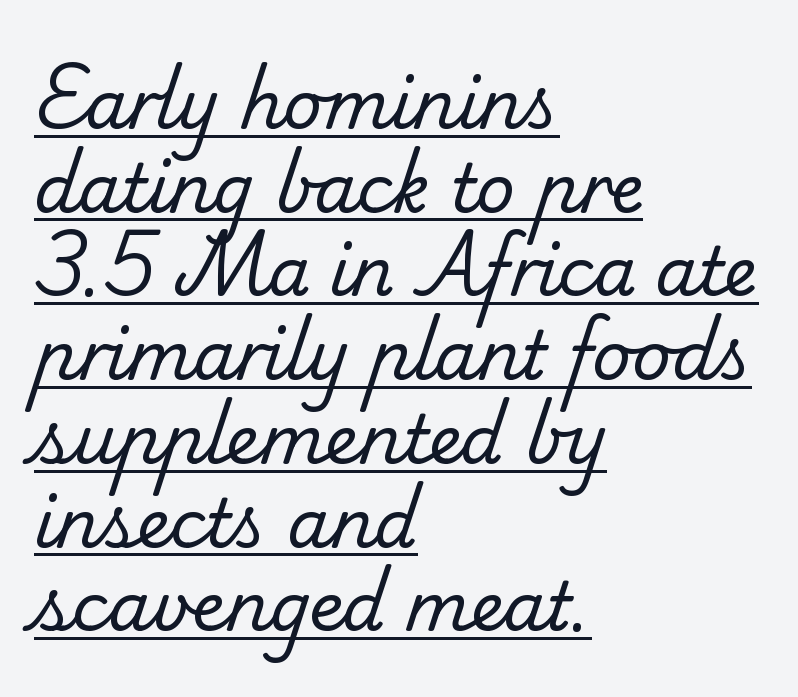
Think of a printed novel: that variable character pitch is what you see here. The cut favours lightness, reaching ordinary text weight at its darkest. This rendering uses left alignment, leaving the right contour irregular. Normally led — the rows are evenly, conventionally spaced. You can see a thin bar hugging the bottom of the glyphs. Typographically, this falls in the serif category.
